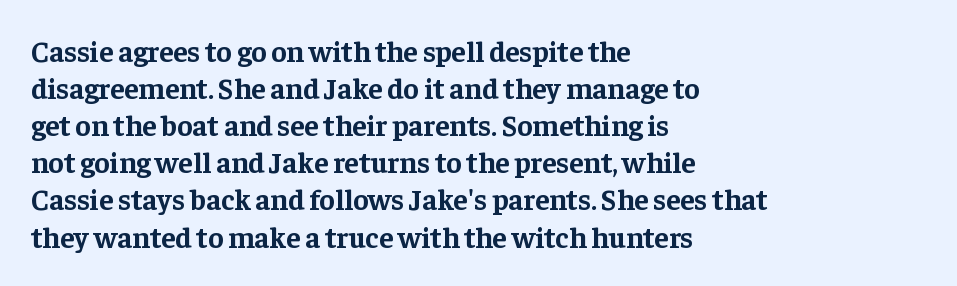
Set as a true bold cut, around the 700 mark. The line texture is even and compact thanks to regular tracking. If you drew a ruler down the left edge, every line would touch it. Each letter keeps its own natural width here, so spacing adapts to shape.
